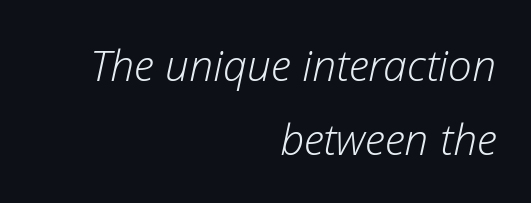
The image shows 43 px light type, italic (leaning right); set right-aligned, line spacing 1.72x, normal letter spacing, not underlined; low stroke contrast and a medium x-height.
